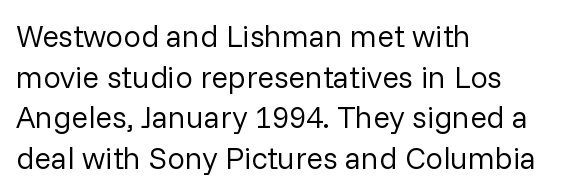
Words float on clear page, feet unadorned. Quick note: interline space is typical. The rendering uses natural spacing where letterforms have individual widths. The typesetter chose a ragged-right arrangement here. Ink coverage per letter is moderate at most. Nothing unusual about the tracking: characters are spaced as the font intends.
